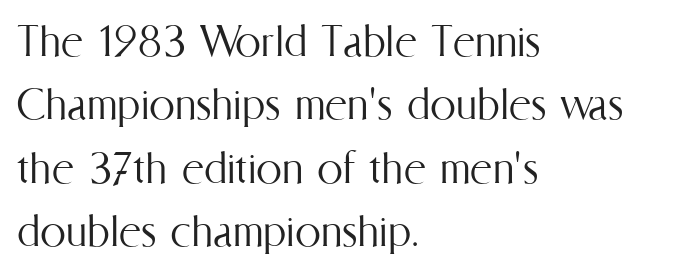
The image shows 52 px light, condensed type, upright; set left-aligned, line spacing 1.22x, normal letter spacing, not underlined; medium stroke contrast and a medium x-height.
